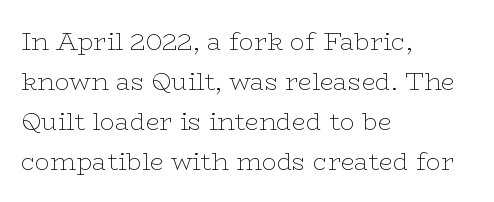
{"italic": "no", "bold": "no", "underline": "no", "align": "left", "line_spacing": "normal", "line_spacing_ratio": 1.6, "letter_spacing": "normal", "letter_spacing_em": 0.0, "glyph_px": 25}
